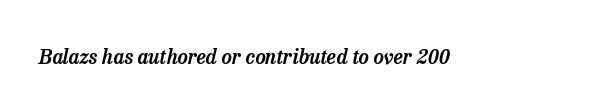
Q: Is the text italic (slanted)? A: Yes, it leans right by about 13 degrees.
Q: Is the text underlined? A: No.
Q: Is the spacing between letters normal or unusually wide? A: Normal.
